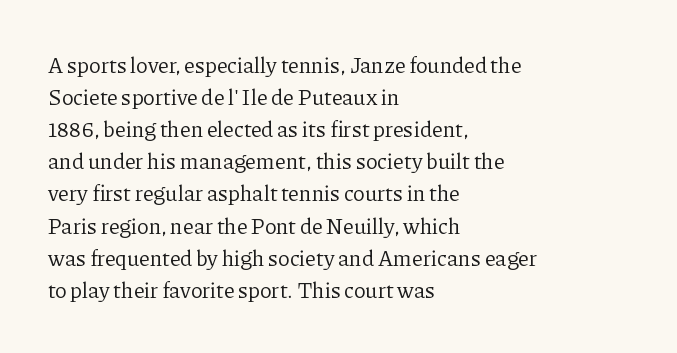
Q: Is the text bold? A: No.
Q: Is the text italic (slanted)? A: No, it is upright.
Q: Is the text underlined? A: No.
Q: How is the paragraph aligned? A: Left-aligned.
Q: Is the spacing between letters normal or unusually wide? A: Normal.
Q: Is the spacing between lines tight, normal or loose? A: Normal.
